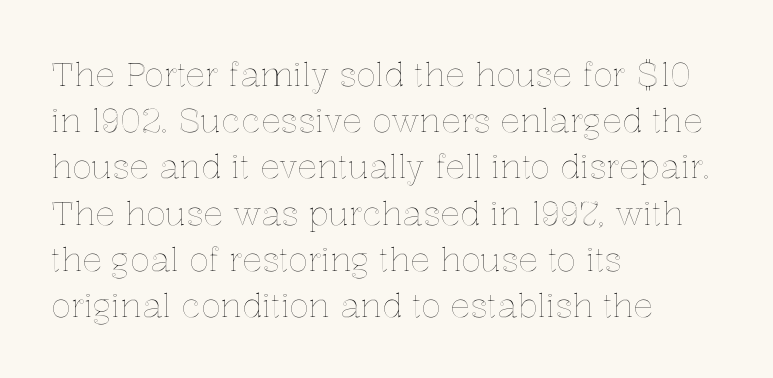
The image shows 33 px text type, upright; set left-aligned, normal line spacing (1.4x), normal letter spacing, not underlined; a medium x-height.
